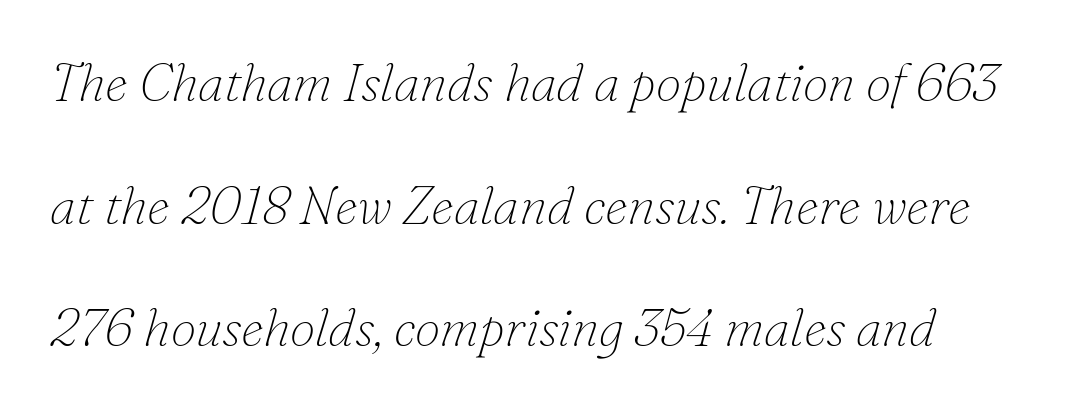
The line-height multiplier appears high, well above default. What stands out about the letter spacing? Nothing — it is the standard amount. Examine the stroke ends and you'll spot serifs. The letters advance in unequal steps, a hallmark of proportional type. Think standard paragraph weight, or any step lighter than that. These lines were composed using italics.
